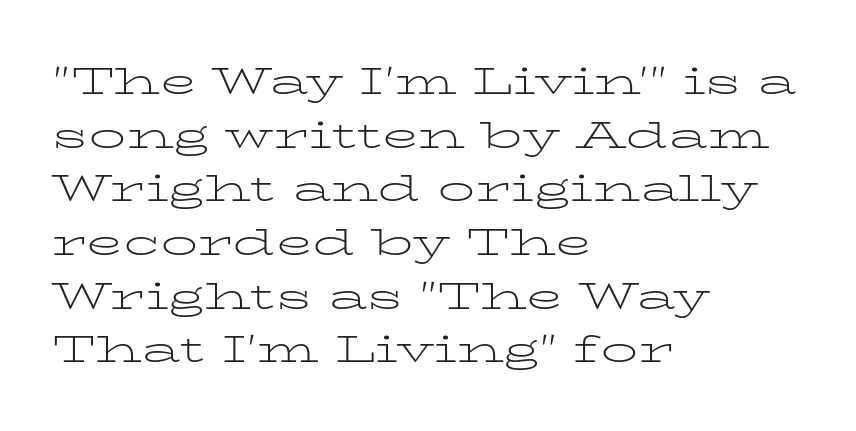
Each new line begins a customary step beneath the previous one. Looks like regular typesetting: each glyph gets only the width it needs. Left-aligned paragraph, ragged on the right. Tracking value appears to be zero — textbook default spacing. Unlike a clean sans, this face finishes its strokes with serifs. Underlining? Definitely not there.
